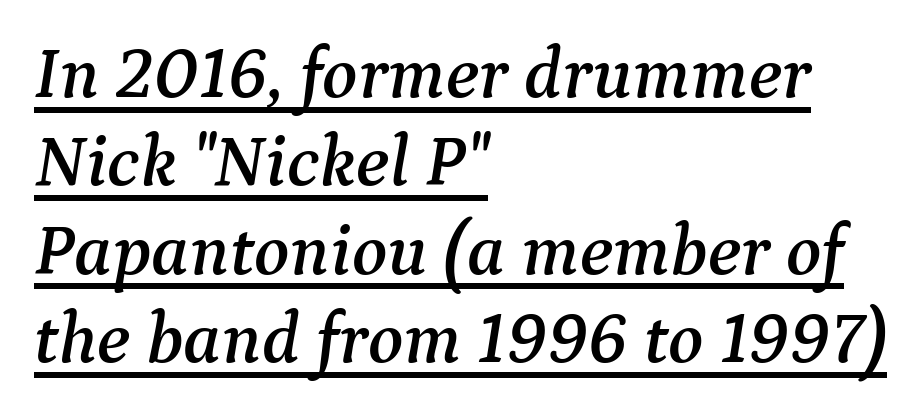
The image shows 73 px serif type, italic (leaning right); set left-aligned, line spacing 1.21x, normal letter spacing, underlined; medium stroke contrast and a medium x-height.
